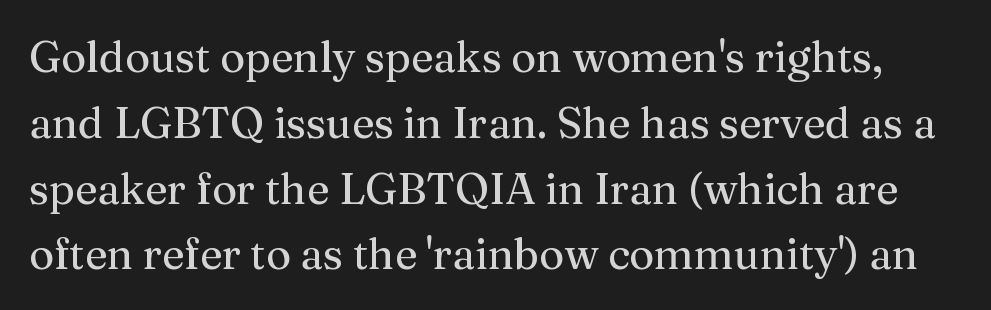
The image shows 43 px regular-weight serif type, upright; set normal line spacing (1.53x), normal letter spacing, not underlined; medium stroke contrast and a medium x-height.
